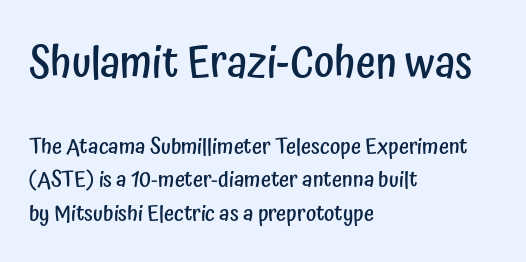
The line texture is even and compact thanks to regular tracking. No feet cap the strokes, marking this as sans-serif type. A clean baseline with only descenders dipping below it. Rendered with straight, roman letterforms. The face used here appears at its bigger size in the upper chunk. Each new line begins a customary step beneath the previous one.
